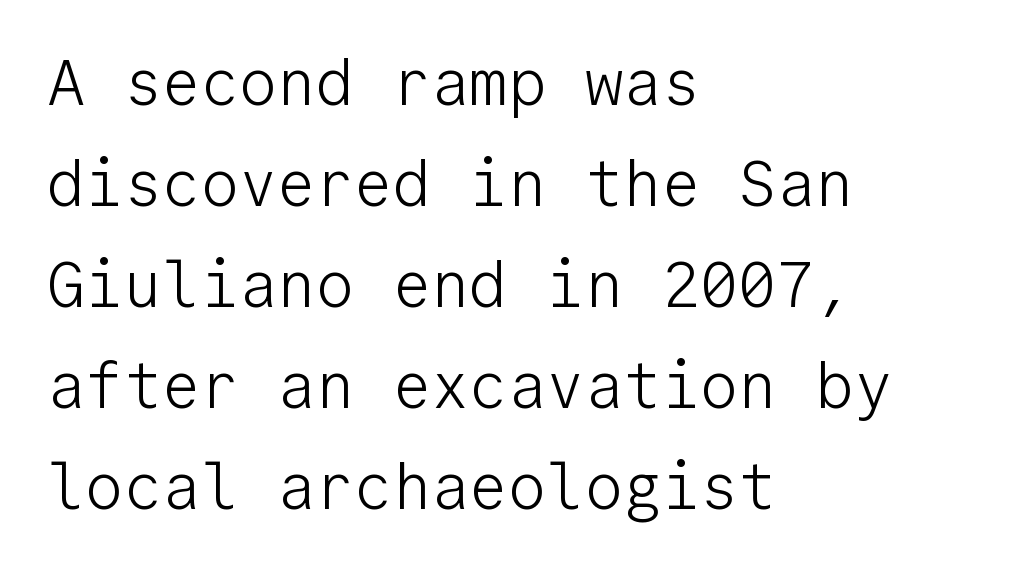
The image shows 64 px light sans-serif type, upright, monospaced; set left-aligned, normal line spacing (1.58x), normal letter spacing, not underlined; low stroke contrast and a medium x-height.
